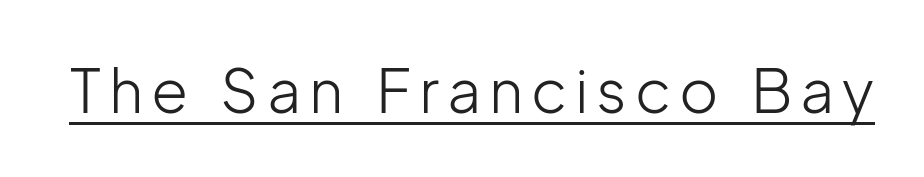
The image shows 60 px light sans-serif type, upright; set underlined; low stroke contrast and a medium x-height.
